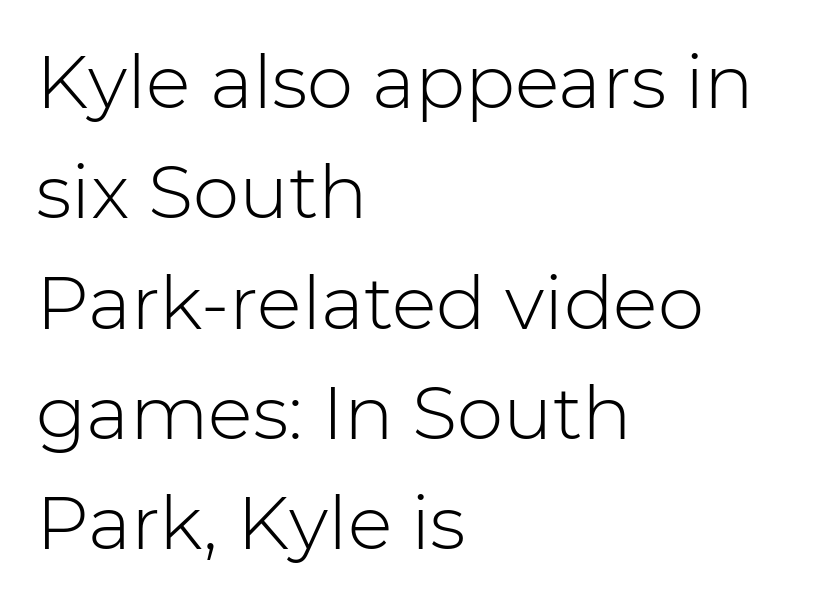
{"serif": "no", "italic": "no", "bold": "no", "weight": "light", "width": "normal", "stroke_contrast": "low", "x_height": "medium", "monospaced": "no", "underline": "no", "align": "left", "line_spacing": "normal", "line_spacing_ratio": 1.49, "letter_spacing": "normal", "letter_spacing_em": 0.0, "glyph_px": 74}
